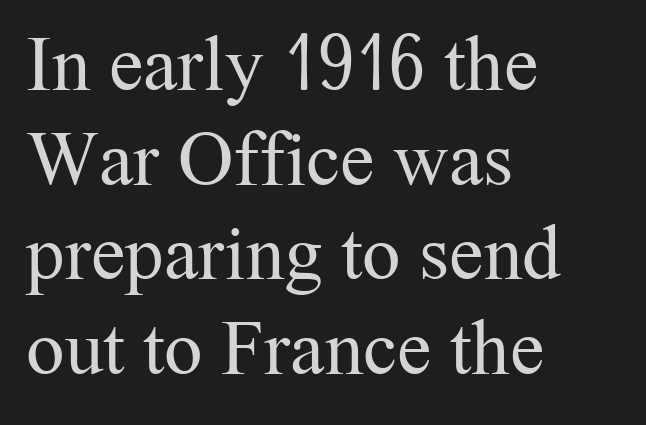
Q: Is the text bold? A: No.
Q: Is the text italic (slanted)? A: No, it is upright.
Q: Is the typeface a serif or a sans-serif typeface? A: Serif.
Q: Is the text underlined? A: No.
Q: How is the paragraph aligned? A: Left-aligned.
Q: Is the spacing between letters normal or unusually wide? A: Normal.
Q: Width (condensed, normal, or wide)? A: Normal.
Q: Stroke contrast? A: Medium.
Q: x-height? A: Medium.
Q: Monospaced? A: No.
